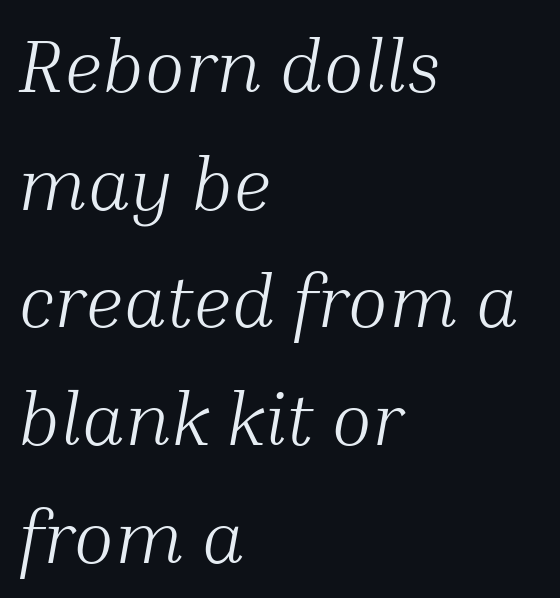
The image shows 75 px light serif type, italic (leaning right); set left-aligned, normal line spacing (1.57x), normal letter spacing, not underlined; medium stroke contrast and a medium x-height.
